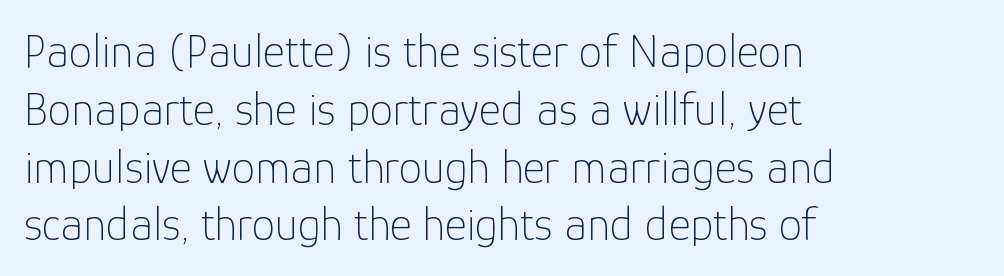
You could call the tracking neutral — neither tight nor loose. Do the characters align in a grid? No, the font is proportional. Every row of glyphs begins at an identical x-position on the left. Stem width sits at or under what a default text font uses. Upright lettering throughout.
